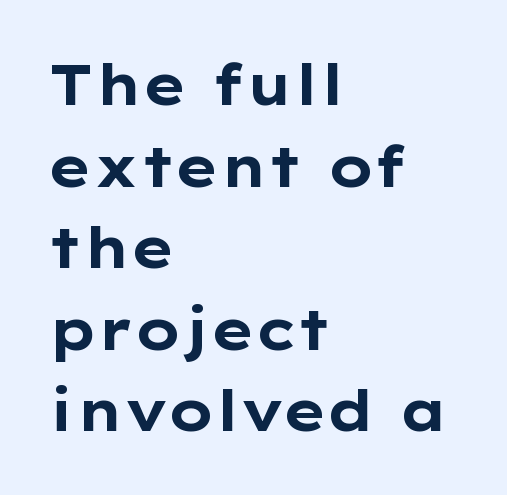
The image shows 57 px bold, wide sans-serif type, upright; set left-aligned, normal line spacing (1.43x), normal letter spacing, not underlined; low stroke contrast and a medium x-height.
